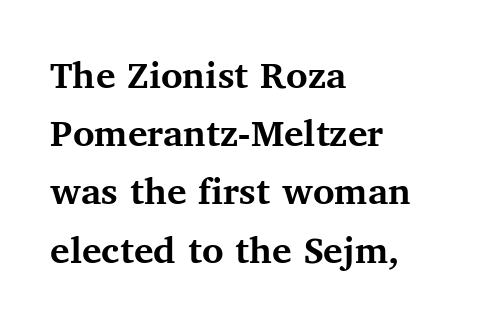
The image shows 41 px semibold serif type, upright; set left-aligned, normal line spacing (1.42x), normal letter spacing, not underlined; medium stroke contrast and a medium x-height.
